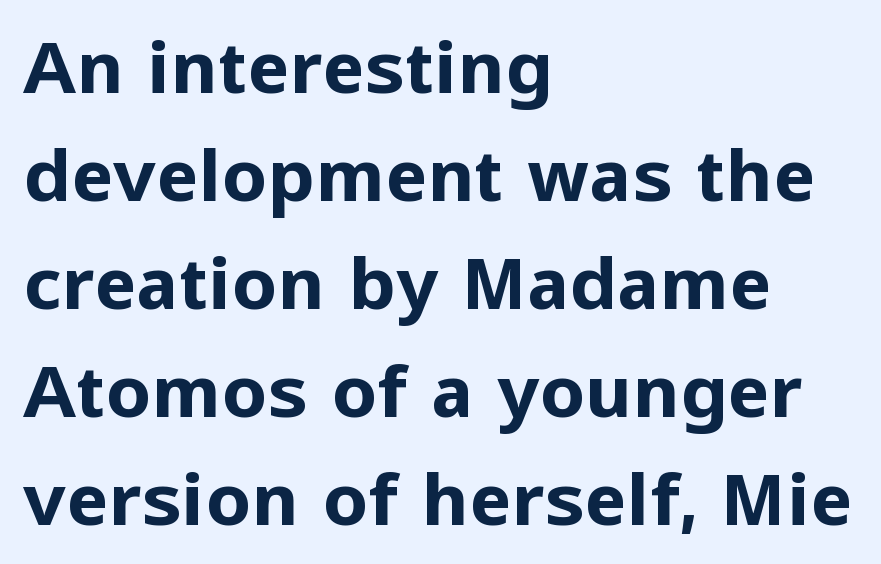
Q: Is the text bold? A: Yes.
Q: Is the text italic (slanted)? A: No, it is upright.
Q: Is the typeface a serif or a sans-serif typeface? A: Sans-serif.
Q: Is the text underlined? A: No.
Q: How is the paragraph aligned? A: Left-aligned.
Q: Is the spacing between letters normal or unusually wide? A: Normal.
Q: Is the spacing between lines tight, normal or loose? A: Normal.
Q: Width (condensed, normal, or wide)? A: Normal.
Q: Stroke contrast? A: Low.
Q: x-height? A: Medium.
Q: Monospaced? A: No.
